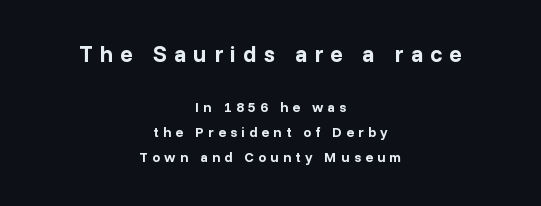
The image shows 23 px bold type, upright; set centered, line spacing 1.78x, unusually wide letter spacing (+0.31 em), not underlined; the first (top) block is 1.64x larger.
